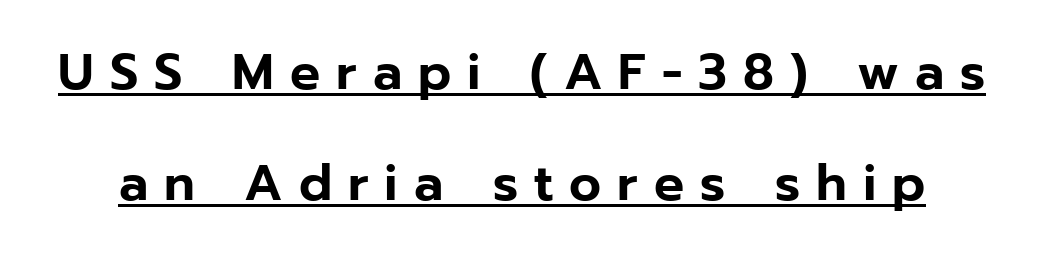
Stroke terminals: plain, sans-serif. You could not count columns in this text — the font is proportionally spaced. A rule runs beneath these lines of type. These lines have a slow, spaced-out rhythm from letter to letter. Regarding leading, the lines here are spaced well apart.
